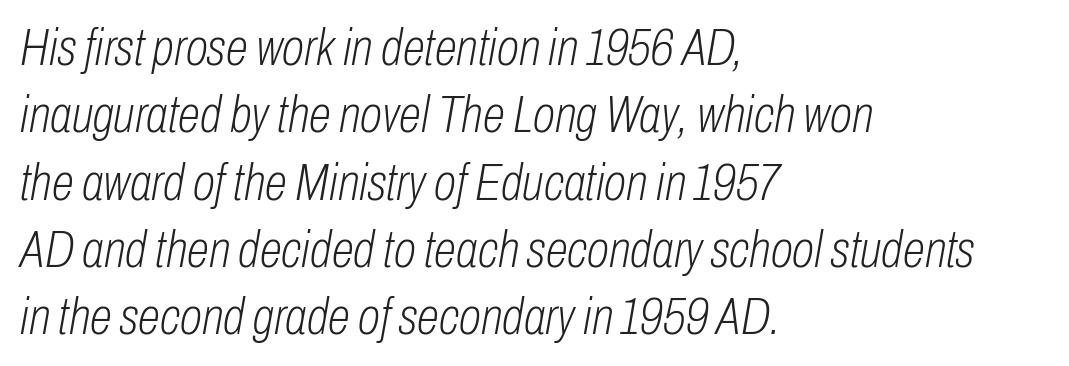
{"italic": "yes", "lean": "right", "slant_degrees": 10, "bold": "no", "weight": "light", "width": "condensed", "stroke_contrast": "low", "x_height": "medium", "monospaced": "no", "underline": "no", "align": "left", "line_spacing": "normal", "line_spacing_ratio": 1.32, "letter_spacing": "normal", "letter_spacing_em": 0.0, "glyph_px": 51}
